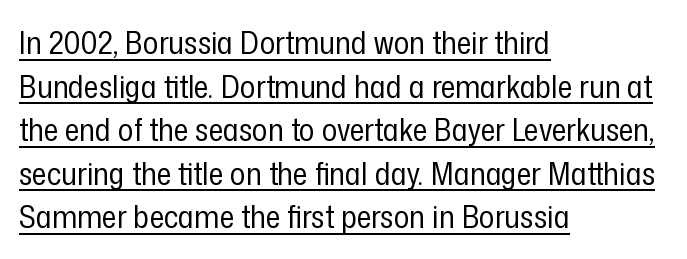
The image shows 32 px regular-weight, condensed sans-serif type, upright; set left-aligned, normal line spacing (1.36x), normal letter spacing, underlined; low stroke contrast and a medium x-height.
